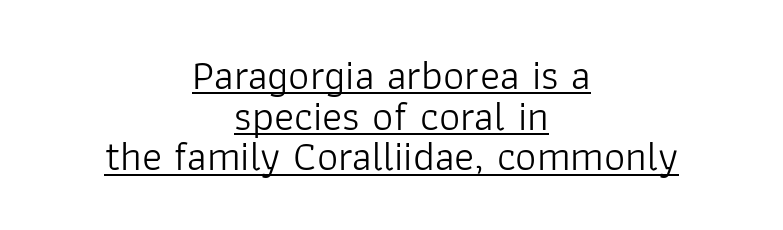
Observe the ordinary spacing: letters are neighbours, not strangers. Layout note: lines centered. Letterform terminals end flat and unadorned throughout the passage. The letters advance in unequal steps, a hallmark of proportional type.
